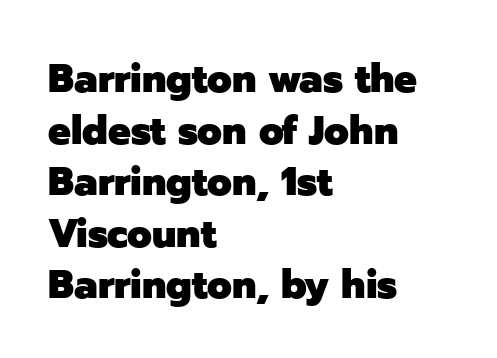
{"serif": "no", "italic": "no", "bold": "yes", "weight": "heavy", "width": "normal", "stroke_contrast": "low", "x_height": "medium", "monospaced": "no", "underline": "no", "align": "left", "line_spacing": "normal", "line_spacing_ratio": 1.29, "letter_spacing": "normal", "letter_spacing_em": 0.0, "glyph_px": 40}
